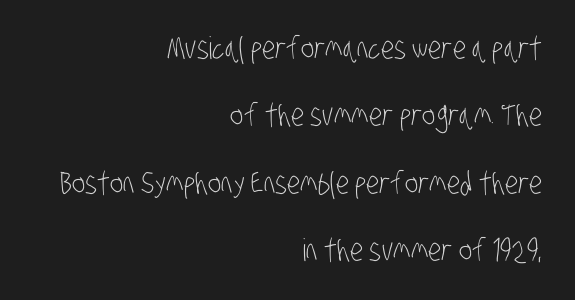
The image shows 31 px light, condensed sans-serif type; set right-aligned, loose line spacing (2.17x), normal letter spacing, not underlined; low stroke contrast and a large x-height.
